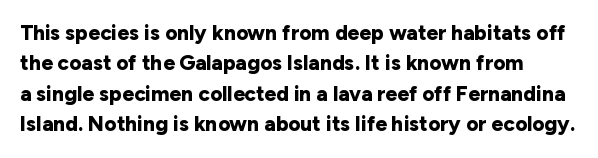
{"italic": "no", "bold": "yes", "underline": "no", "line_spacing": "normal", "line_spacing_ratio": 1.45, "letter_spacing": "normal", "letter_spacing_em": 0.0, "glyph_px": 21}
